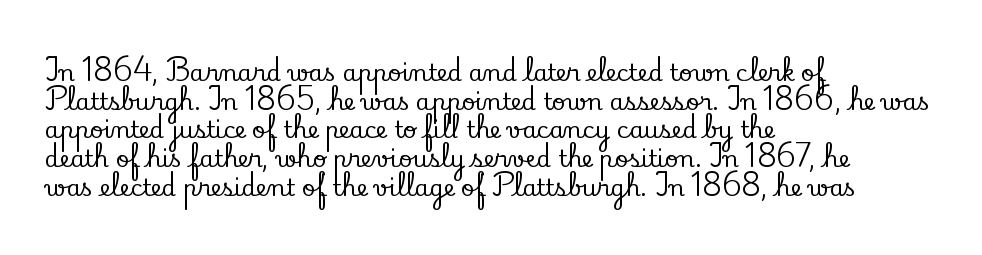
The image shows 23 px text type, upright; set left-aligned, normal line spacing (1.25x), normal letter spacing, not underlined.
